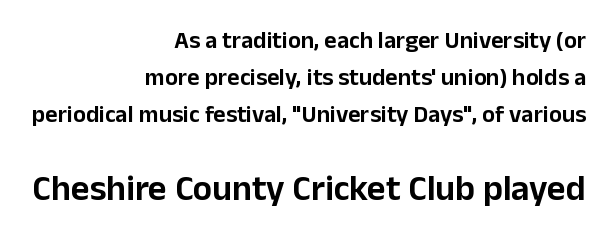
The image shows 36 px sans-serif type, upright; set right-aligned, normal line spacing (1.54x), normal letter spacing, not underlined; the second (bottom) block is 1.5x larger; low stroke contrast and a medium x-height.
